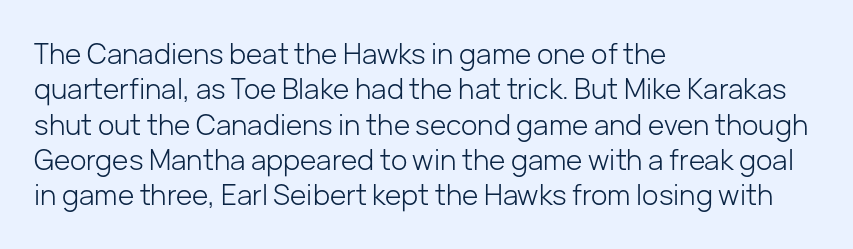
{"serif": "no", "italic": "no", "bold": "no", "weight": "light", "width": "normal", "stroke_contrast": "low", "x_height": "medium", "monospaced": "no", "underline": "no", "align": "left", "line_spacing": "normal", "line_spacing_ratio": 1.26, "letter_spacing": "normal", "letter_spacing_em": 0.0, "glyph_px": 28}
